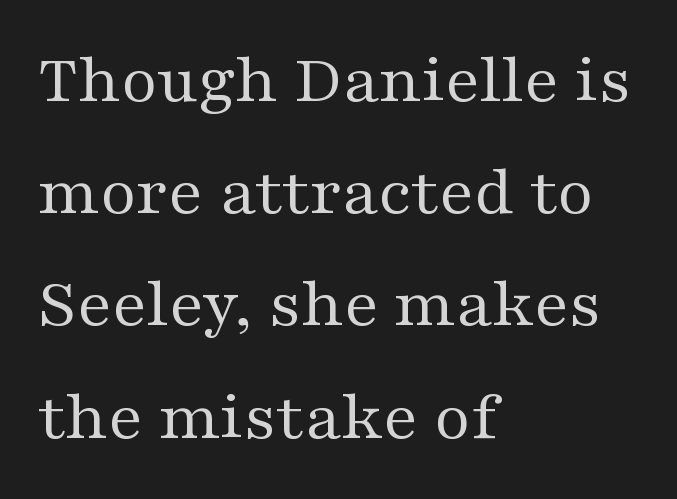
A quiet, ordinary-to-light weight characterises the typeface. Only glyphs here, with clear space below each row. The paragraph has a hard left edge and a soft right edge. Do the characters align in a grid? No, the font is proportional. Old-style or modern, the face here clearly has serifs.
